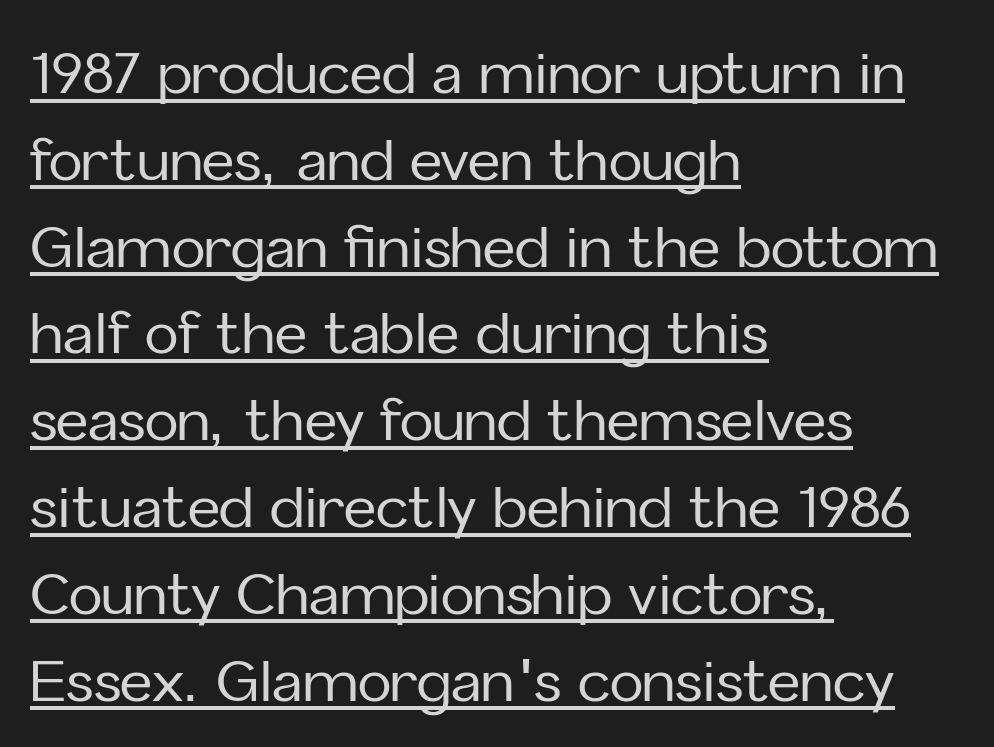
Q: Is the text italic (slanted)? A: No, it is upright.
Q: Is the typeface a serif or a sans-serif typeface? A: Sans-serif.
Q: Is the text underlined? A: Yes.
Q: How is the paragraph aligned? A: Left-aligned.
Q: Is the spacing between letters normal or unusually wide? A: Normal.
Q: Is the spacing between lines tight, normal or loose? A: Normal.
Q: Width (condensed, normal, or wide)? A: Normal.
Q: Stroke contrast? A: Low.
Q: x-height? A: Medium.
Q: Monospaced? A: No.
